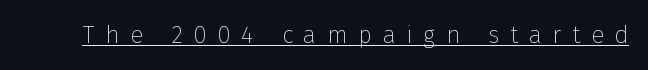
{"italic": "no", "bold": "no", "underline": "yes", "letter_spacing": "wide", "letter_spacing_em": 0.45, "glyph_px": 24}
